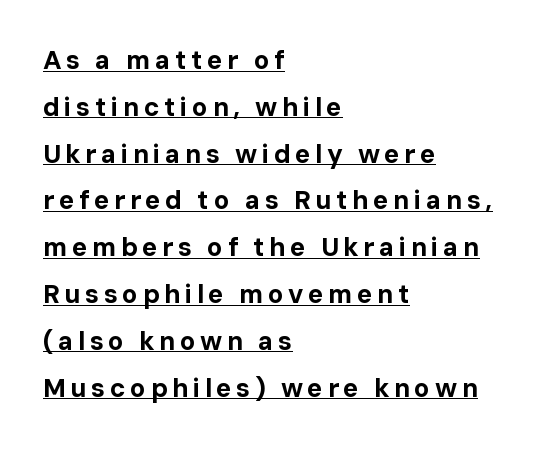
Q: Is the text bold? A: Yes.
Q: Is the text italic (slanted)? A: No, it is upright.
Q: Is the text underlined? A: Yes.
Q: How is the paragraph aligned? A: Left-aligned.
